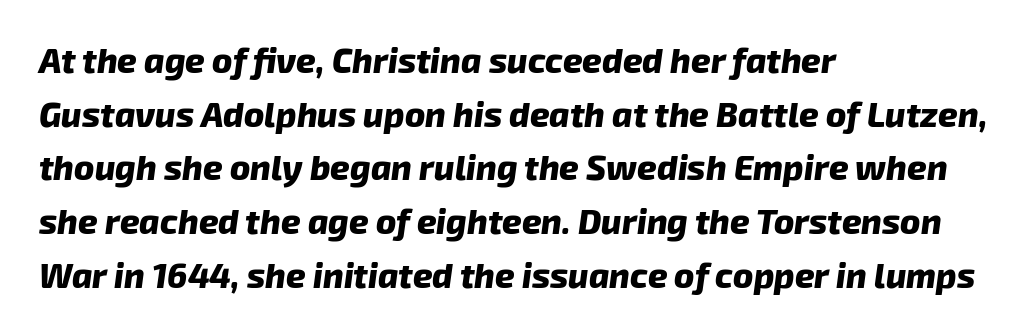
{"italic": "yes", "lean": "right", "slant_degrees": 8, "bold": "yes", "weight": "heavy", "width": "normal", "stroke_contrast": "low", "x_height": "medium", "monospaced": "no", "underline": "no", "align": "left", "line_spacing": "normal", "line_spacing_ratio": 1.58, "letter_spacing": "normal", "letter_spacing_em": 0.0, "glyph_px": 34}
